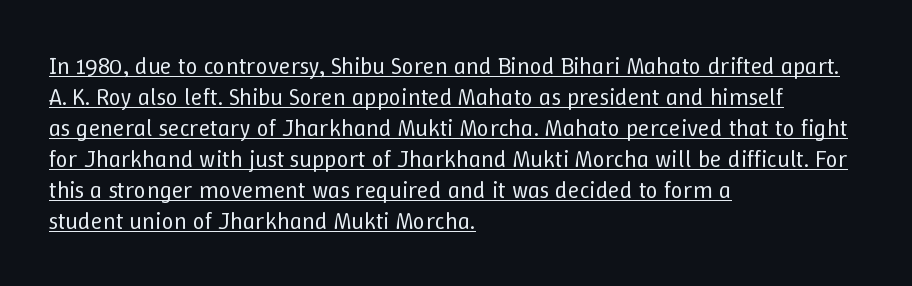
{"italic": "no", "bold": "no", "underline": "yes", "align": "left", "line_spacing": "normal", "line_spacing_ratio": 1.29, "letter_spacing": "normal", "letter_spacing_em": 0.0, "glyph_px": 24}
